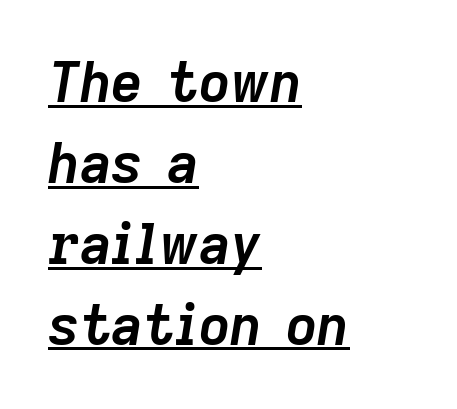
Looking at the ascenders, they clearly lean. These words are printed bold, with thick strokes throughout. Is the block centered? No — it sits flush against the left margin. Vertically, the passage feels balanced, rows spaced as you'd expect.
